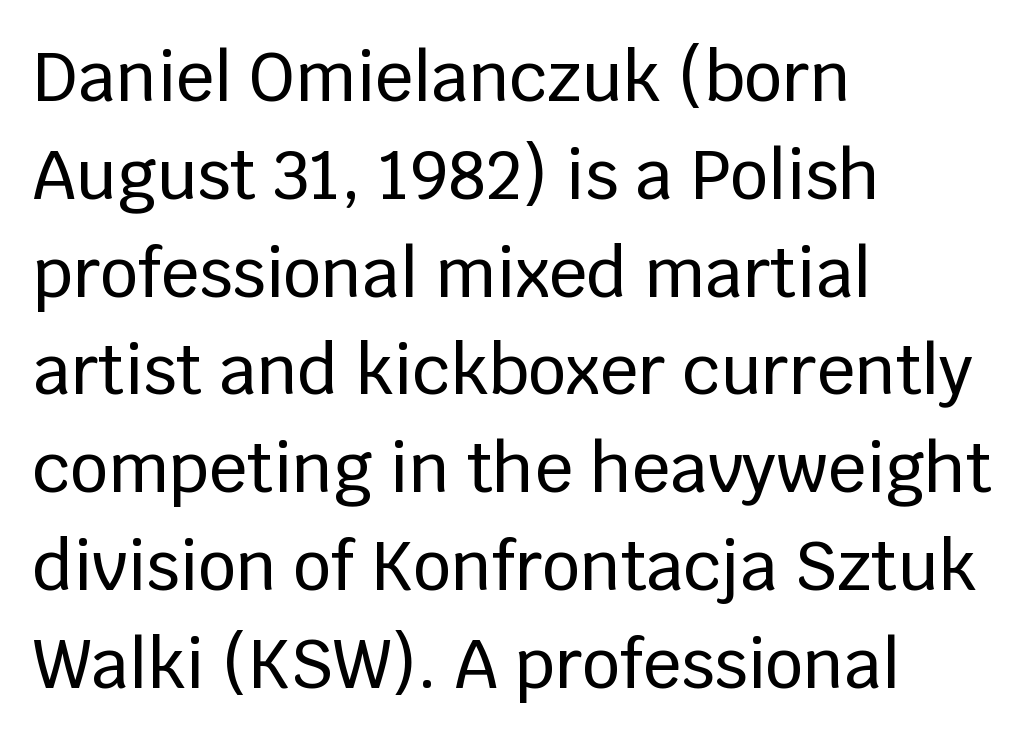
Q: Is the text italic (slanted)? A: No, it is upright.
Q: Is the typeface a serif or a sans-serif typeface? A: Sans-serif.
Q: Is the text underlined? A: No.
Q: How is the paragraph aligned? A: Left-aligned.
Q: Is the spacing between letters normal or unusually wide? A: Normal.
Q: Is the spacing between lines tight, normal or loose? A: Normal.
Q: Width (condensed, normal, or wide)? A: Normal.
Q: Stroke contrast? A: Low.
Q: x-height? A: Large.
Q: Monospaced? A: No.
